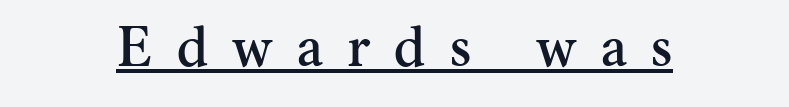
{"serif": "yes", "italic": "no", "width": "normal", "stroke_contrast": "medium", "x_height": "small", "monospaced": "no", "underline": "yes", "align": "center", "letter_spacing": "wide", "letter_spacing_em": 0.44, "glyph_px": 56}
